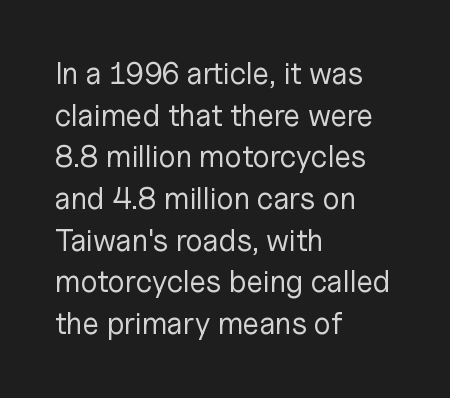
Q: Is the text bold? A: No.
Q: Is the text italic (slanted)? A: No, it is upright.
Q: Is the typeface a serif or a sans-serif typeface? A: Sans-serif.
Q: Is the text underlined? A: No.
Q: How is the paragraph aligned? A: Left-aligned.
Q: Is the spacing between letters normal or unusually wide? A: Normal.
Q: Is the spacing between lines tight, normal or loose? A: Normal.
Q: Width (condensed, normal, or wide)? A: Normal.
Q: Stroke contrast? A: Low.
Q: x-height? A: Medium.
Q: Monospaced? A: No.
